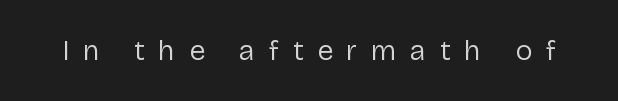
{"serif": "no", "italic": "no", "bold": "no", "weight": "regular", "width": "normal", "stroke_contrast": "low", "x_height": "medium", "monospaced": "no", "underline": "no", "letter_spacing": "wide", "letter_spacing_em": 0.47, "glyph_px": 29}
